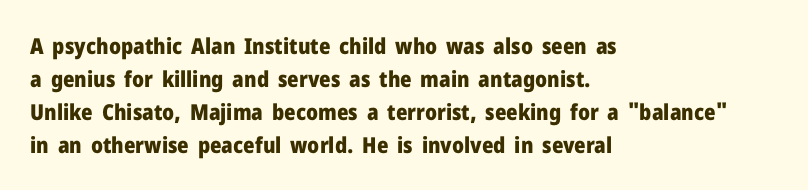
Q: Is the text bold? A: Yes.
Q: Is the text italic (slanted)? A: No, it is upright.
Q: Is the text underlined? A: No.
Q: How is the paragraph aligned? A: Left-aligned.
Q: Is the spacing between letters normal or unusually wide? A: Normal.
Q: Is the spacing between lines tight, normal or loose? A: Normal.
